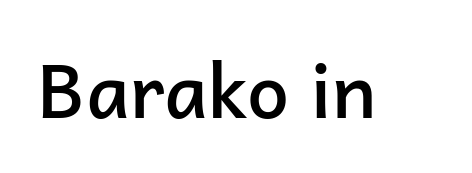
Q: Is the text bold? A: Semi-bold.
Q: Is the text italic (slanted)? A: No, it is upright.
Q: Is the typeface a serif or a sans-serif typeface? A: Sans-serif.
Q: Is the text underlined? A: No.
Q: Is the spacing between letters normal or unusually wide? A: Normal.
Q: Width (condensed, normal, or wide)? A: Normal.
Q: Stroke contrast? A: Low.
Q: x-height? A: Medium.
Q: Monospaced? A: No.
